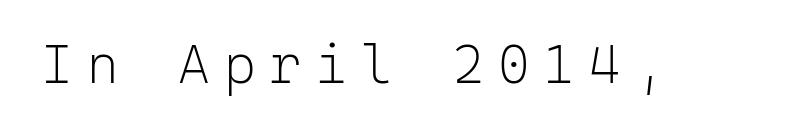
The image shows 54 px light sans-serif type, upright, monospaced; set unusually wide letter spacing (+0.26 em), not underlined; low stroke contrast and a medium x-height.
